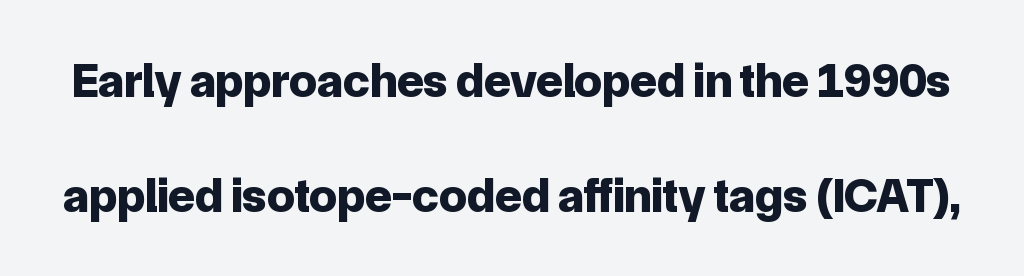
The image shows 49 px bold sans-serif type, upright; set loose line spacing (2.35x), normal letter spacing, not underlined; low stroke contrast and a medium x-height.
